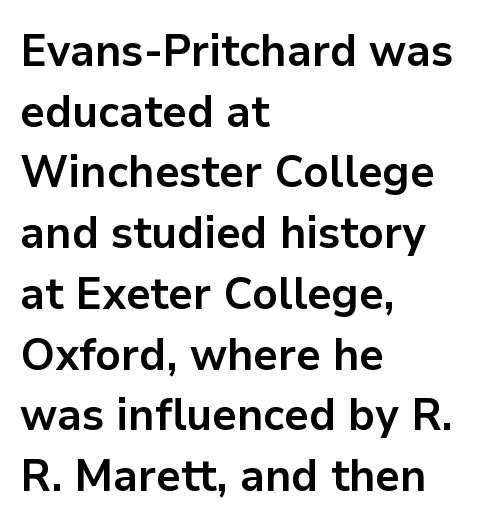
The image shows 45 px bold sans-serif type, upright; set left-aligned, normal line spacing (1.35x), normal letter spacing, not underlined; low stroke contrast and a medium x-height.
